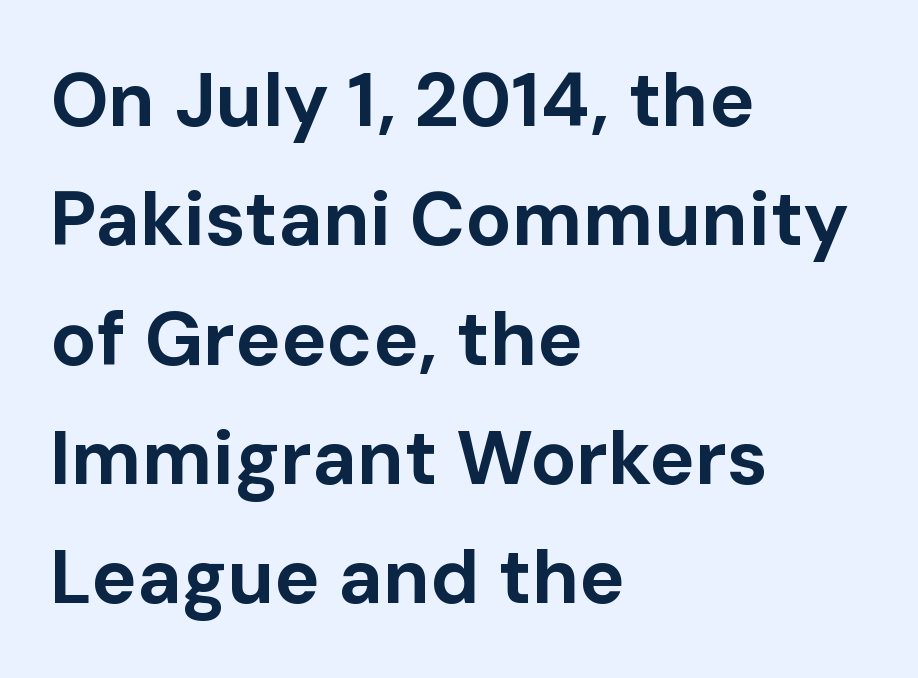
The image shows 76 px bold sans-serif type, upright; set left-aligned, normal line spacing (1.57x), normal letter spacing, not underlined; low stroke contrast and a medium x-height.
